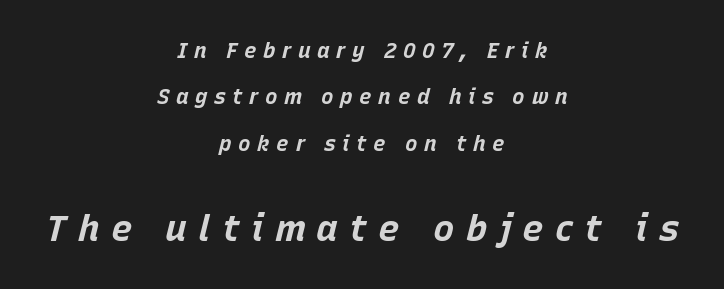
{"italic": "yes", "lean": "right", "slant_degrees": 15, "bold": "yes", "weight": "bold", "width": "normal", "stroke_contrast": "low", "x_height": "large", "monospaced": "no", "underline": "no", "align": "center", "line_spacing": "loose", "line_spacing_ratio": 2.21, "letter_spacing": "wide", "letter_spacing_em": 0.31, "larger_block": "second", "size_ratio": 1.71, "glyph_px": 36}
